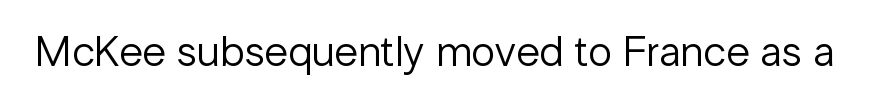
{"serif": "no", "italic": "no", "bold": "no", "weight": "regular", "width": "normal", "stroke_contrast": "low", "x_height": "medium", "monospaced": "no", "underline": "no", "letter_spacing": "normal", "letter_spacing_em": 0.0, "glyph_px": 43}
